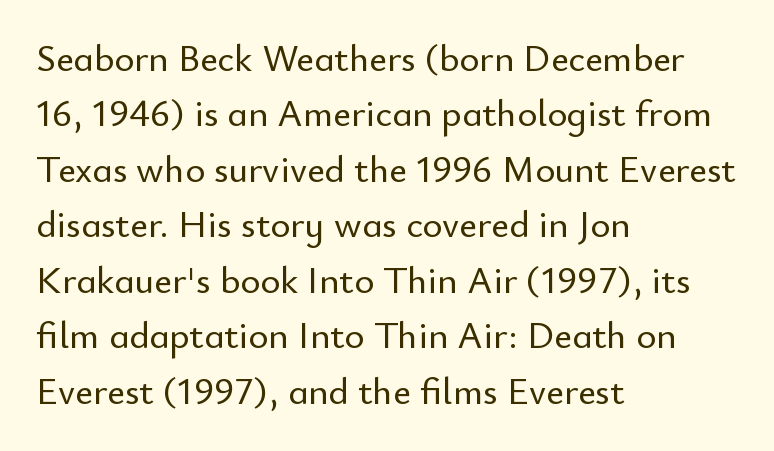
{"serif": "no", "italic": "no", "width": "normal", "stroke_contrast": "low", "x_height": "small", "monospaced": "no", "underline": "no", "align": "left", "line_spacing": "normal", "line_spacing_ratio": 1.46, "letter_spacing": "normal", "letter_spacing_em": 0.0, "glyph_px": 38}
